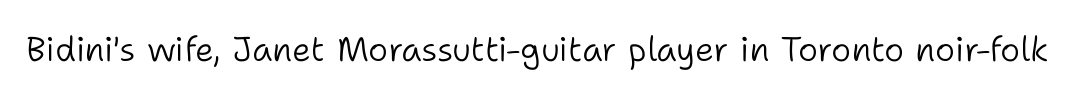
Letters have the restrained weight of plain body copy at most. This sample uses an upright cut, with every glyph sitting square on the baseline. Default kerning and tracking; the words read as compact shapes. The gap between lines stays unmarked.
